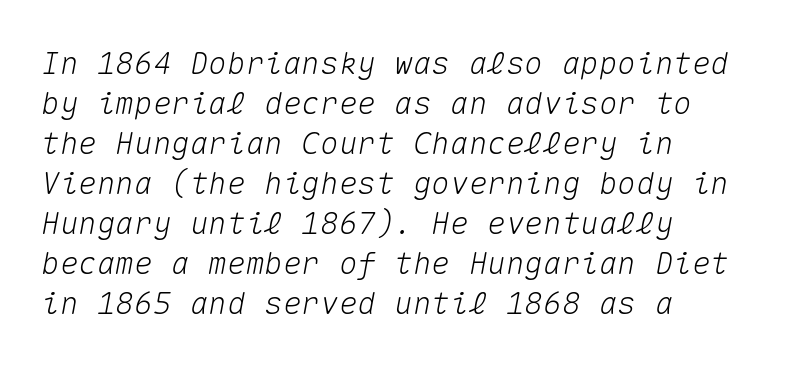
The image shows 31 px text type, italic (leaning right), monospaced; set left-aligned, normal line spacing (1.29x), normal letter spacing, not underlined; medium stroke contrast and a medium x-height.
